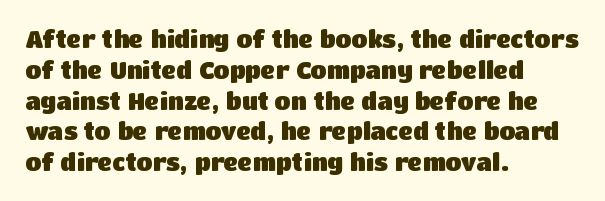
The image shows 23 px bold type, upright; set left-aligned, normal line spacing (1.34x), normal letter spacing, not underlined.
